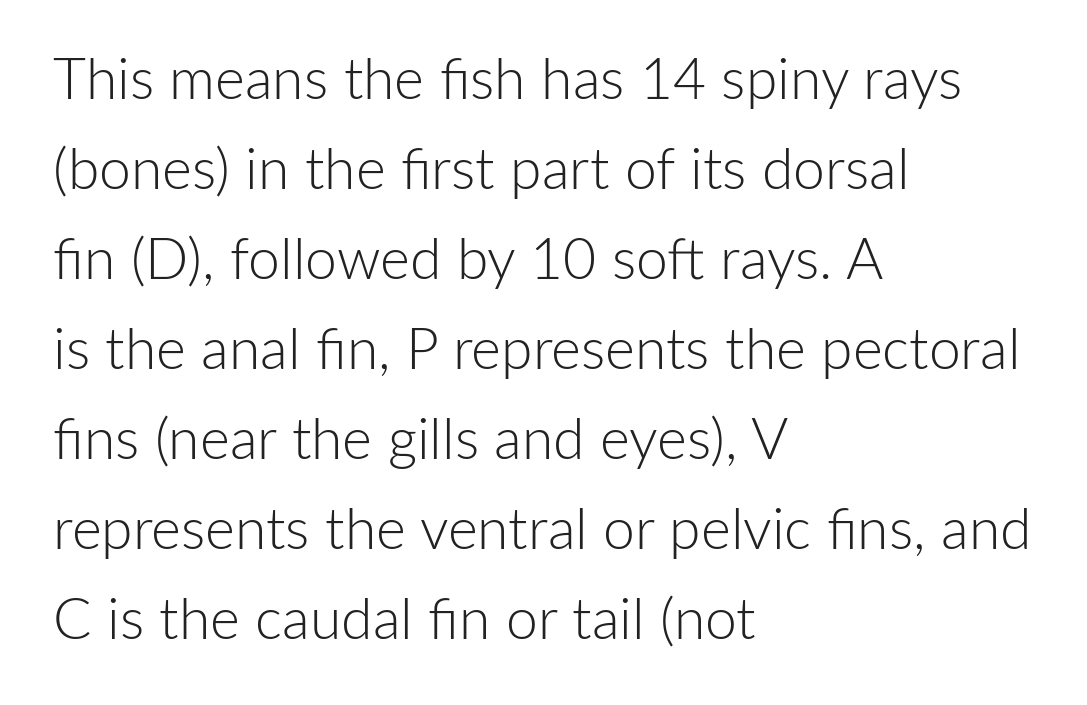
The image shows 57 px light sans-serif type, upright; set left-aligned, normal line spacing (1.58x), normal letter spacing, not underlined; low stroke contrast and a medium x-height.
